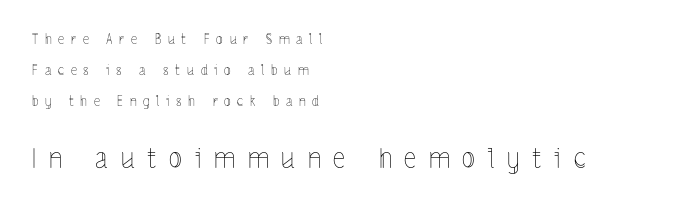
The image shows 27 px text type, upright; set left-aligned, loose line spacing (2.2x), unusually wide letter spacing (+0.47 em), not underlined; the second (bottom) block is 1.93x larger.
